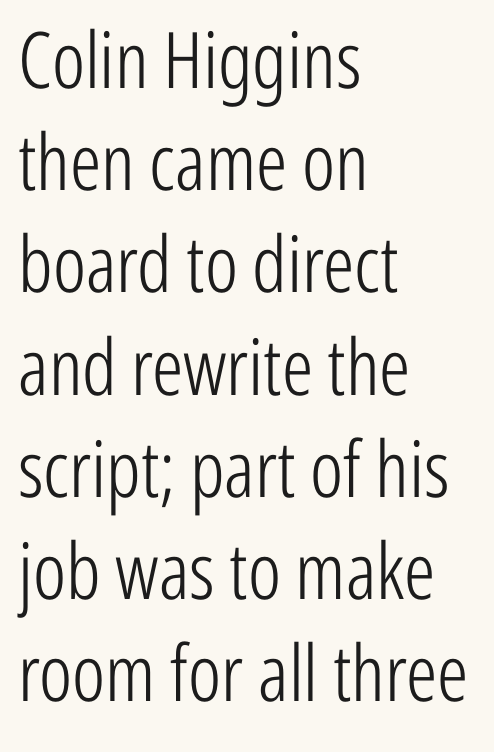
The space beneath each line is pristine and unruled. What's the leading like? Ordinary, nothing unusual. Words appear dense and cohesive because spacing is normal. A light-to-regular cut is what we see here. Reading down the block, your eye returns to a fixed left position each line.
